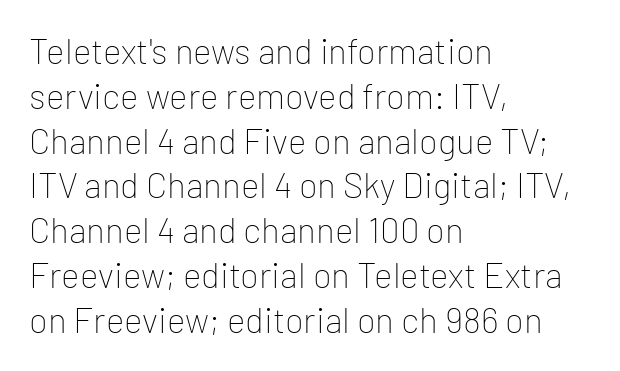
The image shows 35 px thin sans-serif type, upright; set left-aligned, normal line spacing (1.28x), normal letter spacing, not underlined; low stroke contrast and a medium x-height.
